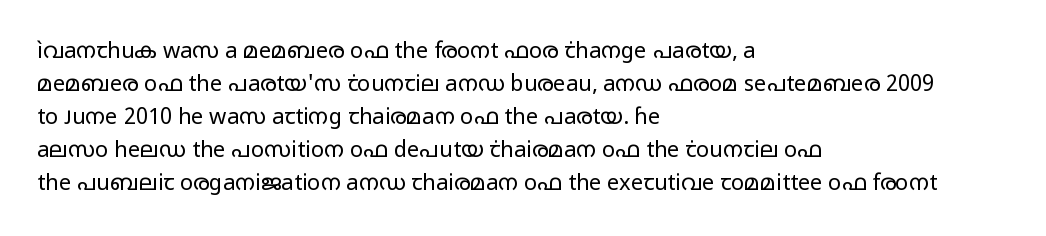
Q: Is the text bold? A: No.
Q: Is the text italic (slanted)? A: No, it is upright.
Q: Is the text underlined? A: No.
Q: How is the paragraph aligned? A: Left-aligned.
Q: Is the spacing between letters normal or unusually wide? A: Normal.
Q: Is the spacing between lines tight, normal or loose? A: Normal.
